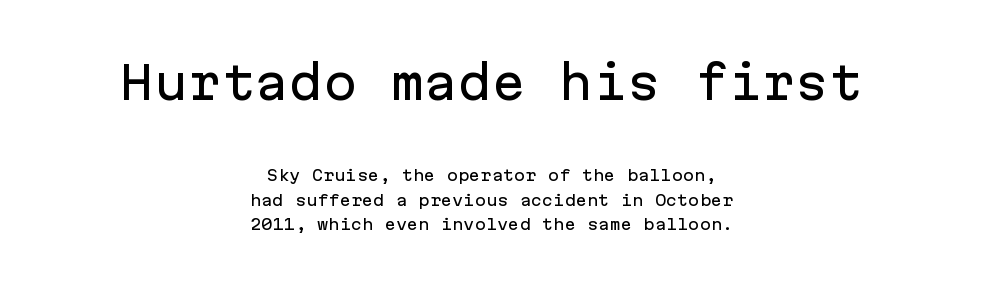
Q: Is the text italic (slanted)? A: No, it is upright.
Q: Is the typeface a serif or a sans-serif typeface? A: Sans-serif.
Q: Is the text underlined? A: No.
Q: How is the paragraph aligned? A: Centered.
Q: Is the spacing between letters normal or unusually wide? A: Normal.
Q: Is the spacing between lines tight, normal or loose? A: Normal.
Q: Which block of text is set in a larger size, the first (top) or the second (bottom)? A: The first (top) one.
Q: Width (condensed, normal, or wide)? A: Normal.
Q: Stroke contrast? A: Low.
Q: x-height? A: Medium.
Q: Monospaced? A: Yes.
